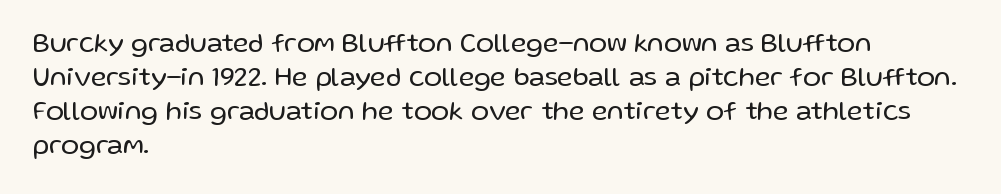
Vertically, the passage feels balanced, rows spaced as you'd expect. The strip under each line holds only bare page. Weight: in the light-to-regular range. Glyph-to-glyph distance matches everyday printed text.
